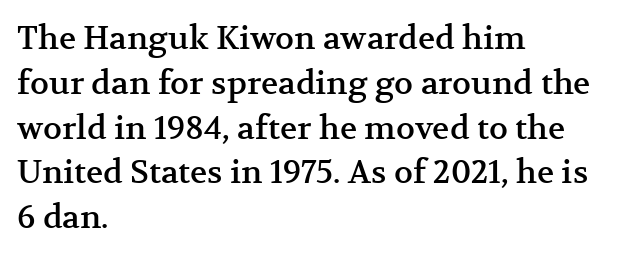
{"serif": "yes", "italic": "no", "width": "normal", "stroke_contrast": "medium", "x_height": "medium", "monospaced": "no", "underline": "no", "align": "left", "line_spacing": "normal", "line_spacing_ratio": 1.4, "letter_spacing": "normal", "letter_spacing_em": 0.0, "glyph_px": 32}
